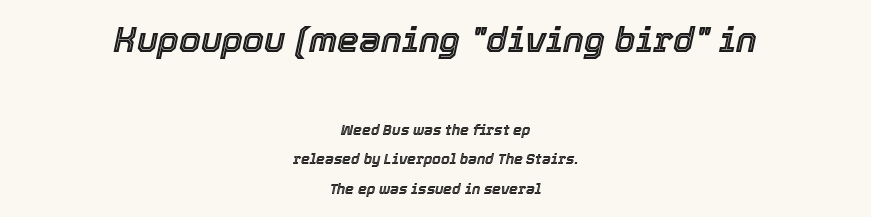
{"italic": "yes", "lean": "right", "slant_degrees": 12, "width": "normal", "x_height": "medium", "monospaced": "no", "underline": "no", "align": "center", "line_spacing": "loose", "line_spacing_ratio": 2.11, "letter_spacing": "normal", "letter_spacing_em": 0.0, "larger_block": "first", "size_ratio": 2.5, "glyph_px": 35}
